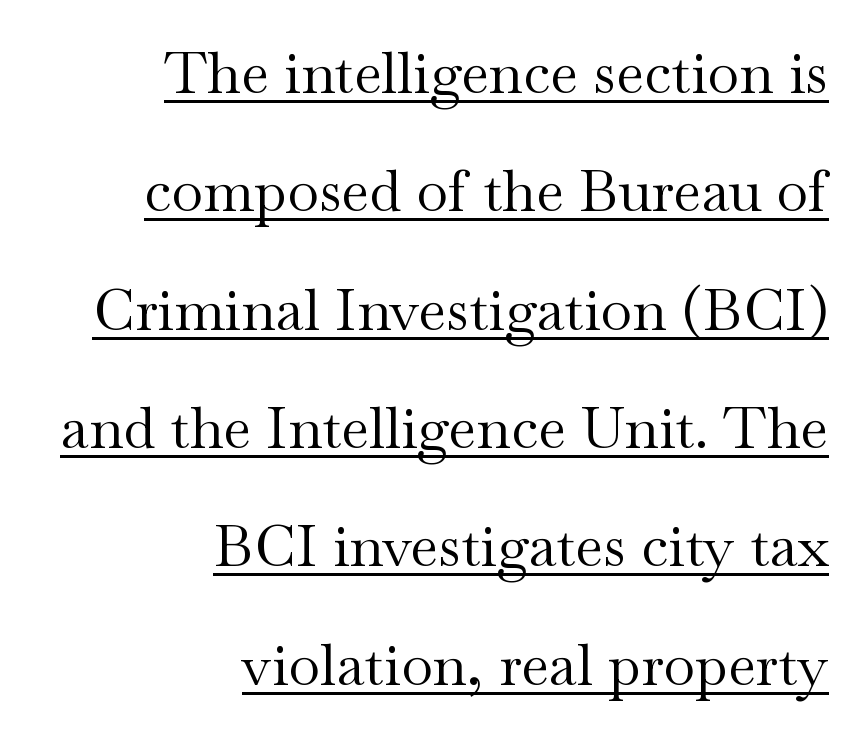
Q: Is the text bold? A: No.
Q: Is the text italic (slanted)? A: No, it is upright.
Q: Is the typeface a serif or a sans-serif typeface? A: Serif.
Q: Is the text underlined? A: Yes.
Q: How is the paragraph aligned? A: Right-aligned.
Q: Is the spacing between letters normal or unusually wide? A: Normal.
Q: Is the spacing between lines tight, normal or loose? A: Loose.
Q: Width (condensed, normal, or wide)? A: Wide.
Q: Stroke contrast? A: Medium.
Q: x-height? A: Small.
Q: Monospaced? A: No.
